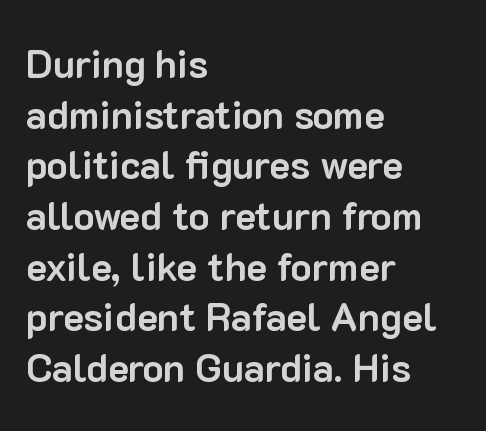
The image shows 39 px bold sans-serif type, upright; set left-aligned, normal line spacing (1.3x), normal letter spacing, not underlined; low stroke contrast and a medium x-height.
